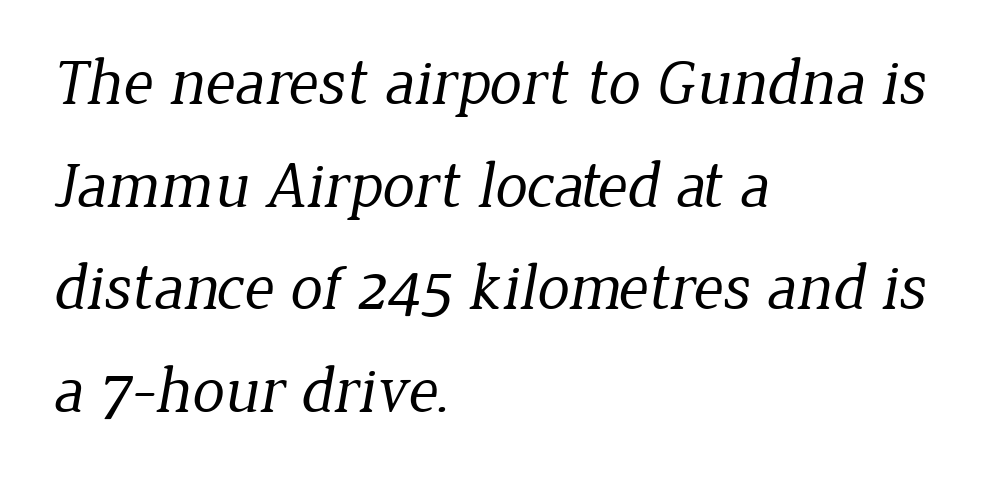
Q: Is the text bold? A: No.
Q: Is the typeface a serif or a sans-serif typeface? A: Serif.
Q: Is the text underlined? A: No.
Q: How is the paragraph aligned? A: Left-aligned.
Q: Is the spacing between letters normal or unusually wide? A: Normal.
Q: Is the spacing between lines tight, normal or loose? A: Normal.
Q: Width (condensed, normal, or wide)? A: Normal.
Q: Stroke contrast? A: Low.
Q: x-height? A: Medium.
Q: Monospaced? A: No.
